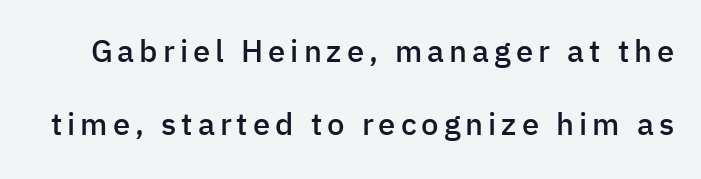
The glyphs are unaccompanied by any horizontal stroke below them. A typesetter would mark this as roman, not italic. A great deal of white space separates one row of letters from the next. Observe the absence of serifs on each vertical stroke in this sample. Moderately thickened strokes mark this as semibold type.
